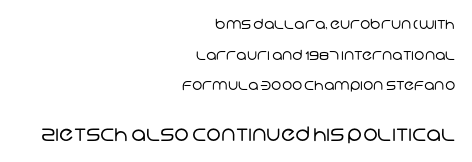
Q: Is the text bold? A: No.
Q: Is the text underlined? A: No.
Q: How is the paragraph aligned? A: Right-aligned.
Q: Is the spacing between letters normal or unusually wide? A: Normal.
Q: Is the spacing between lines tight, normal or loose? A: Loose.
Q: Which block of text is set in a larger size, the first (top) or the second (bottom)? A: The second (bottom) one.
